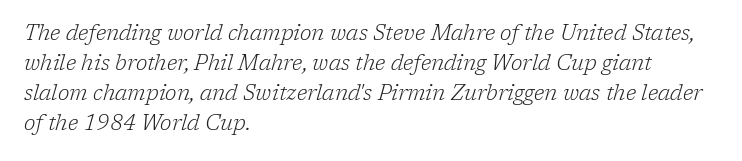
The passage shown leans; its letterforms are oblique. The gap between lines stays unmarked. Each new line begins a customary step beneath the previous one. Tracking here is standard; glyphs follow each other at the usual distance. Ink coverage per letter is moderate at most. The typesetter chose a ragged-right arrangement here.
